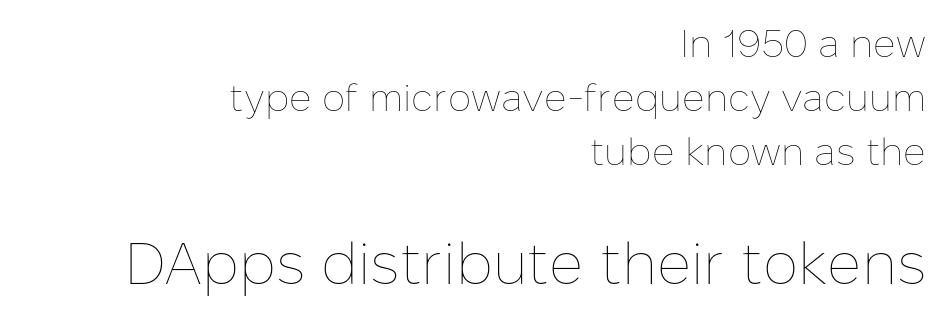
The image shows 59 px thin type, upright; set right-aligned, normal line spacing (1.38x), normal letter spacing, not underlined; the second (bottom) block is 1.51x larger; low stroke contrast and a medium x-height.
